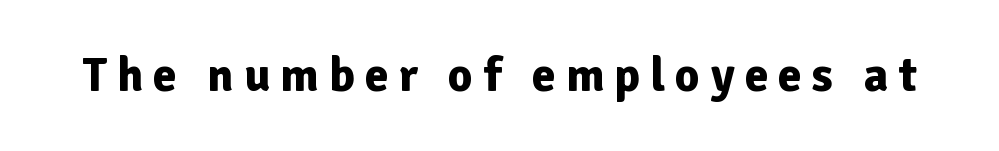
Q: Is the text bold? A: Yes.
Q: Is the text italic (slanted)? A: No, it is upright.
Q: Is the typeface a serif or a sans-serif typeface? A: Sans-serif.
Q: Is the text underlined? A: No.
Q: Is the spacing between letters normal or unusually wide? A: Unusually wide.
Q: Width (condensed, normal, or wide)? A: Normal.
Q: Stroke contrast? A: Low.
Q: x-height? A: Medium.
Q: Monospaced? A: No.
